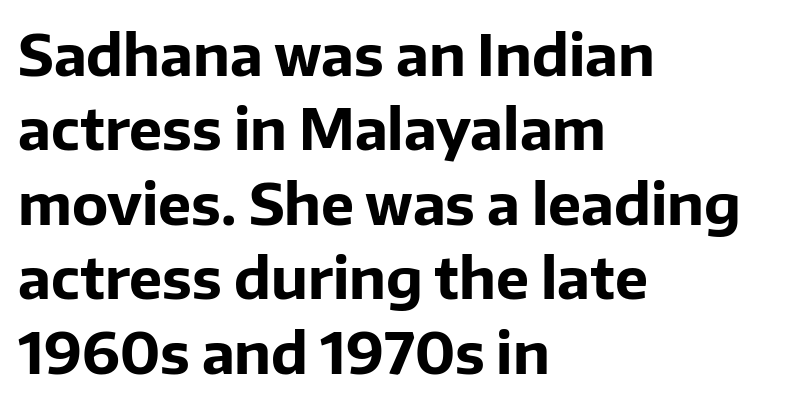
{"serif": "no", "italic": "no", "bold": "yes", "weight": "bold", "width": "normal", "stroke_contrast": "low", "x_height": "medium", "monospaced": "no", "underline": "no", "align": "left", "line_spacing": "normal", "line_spacing_ratio": 1.33, "letter_spacing": "normal", "letter_spacing_em": 0.0, "glyph_px": 56}
